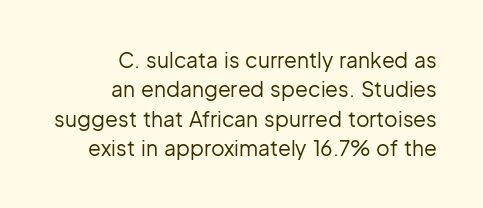
The string is rendered with underlining switched off. Tracking here is standard; glyphs follow each other at the usual distance. Upright lettering throughout. Visually the block forms a straight wall on the right and a jagged coastline on the left. Stems and bowls with no extra thickness — not bold.
